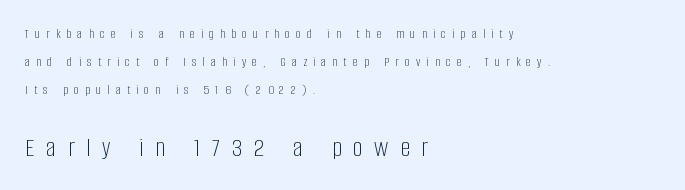
Q: Is the text bold? A: No.
Q: Is the text italic (slanted)? A: No, it is upright.
Q: Is the text underlined? A: No.
Q: How is the paragraph aligned? A: Left-aligned.
Q: Is the spacing between letters normal or unusually wide? A: Unusually wide.
Q: Is the spacing between lines tight, normal or loose? A: Loose.
Q: Which block of text is set in a larger size, the first (top) or the second (bottom)? A: The second (bottom) one.
